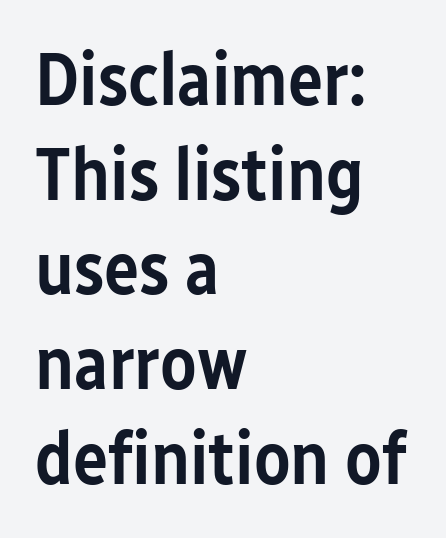
Q: Is the text bold? A: Semi-bold.
Q: Is the text italic (slanted)? A: No, it is upright.
Q: Is the typeface a serif or a sans-serif typeface? A: Sans-serif.
Q: Is the text underlined? A: No.
Q: How is the paragraph aligned? A: Left-aligned.
Q: Is the spacing between letters normal or unusually wide? A: Normal.
Q: Is the spacing between lines tight, normal or loose? A: Normal.
Q: Width (condensed, normal, or wide)? A: Condensed.
Q: Stroke contrast? A: Low.
Q: x-height? A: Medium.
Q: Monospaced? A: No.
